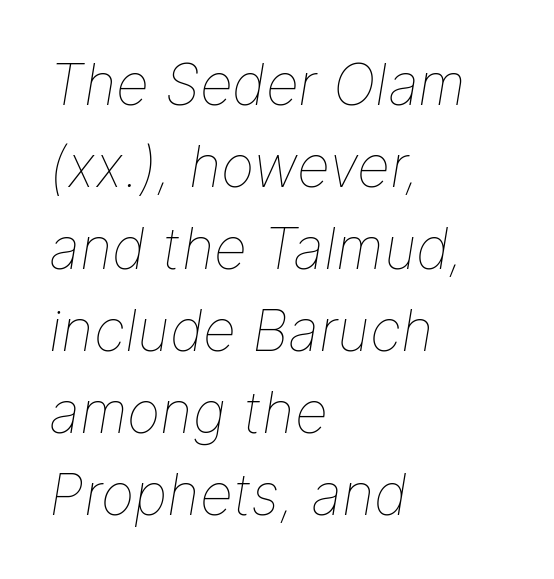
The string is rendered with underlining switched off. The passage shown stacks its lines at a standard gap. This reads as an unemphasized weight, regular at the heaviest. Emphasis-style slanted type is in use. Is the block centered? No — it sits flush against the left margin. You could call the tracking neutral — neither tight nor loose.
